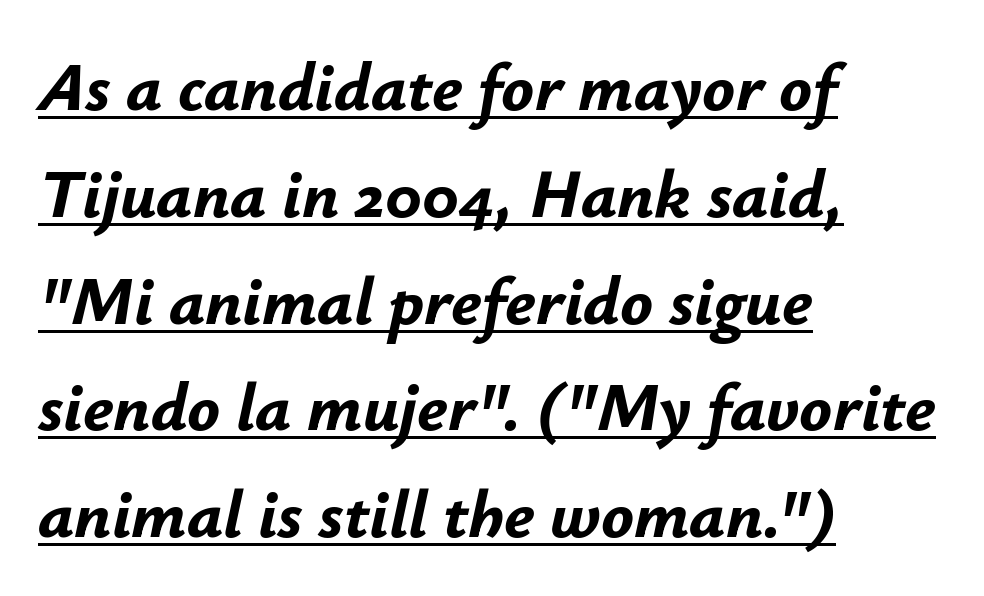
{"italic": "yes", "lean": "right", "slant_degrees": 12, "bold": "yes", "weight": "bold", "width": "normal", "stroke_contrast": "low", "x_height": "small", "monospaced": "no", "underline": "yes", "align": "left", "line_spacing": "normal", "line_spacing_ratio": 1.57, "letter_spacing": "normal", "letter_spacing_em": 0.0, "glyph_px": 68}
